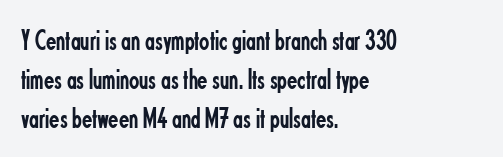
{"serif": "no", "italic": "no", "bold": "no", "weight": "regular", "width": "condensed", "stroke_contrast": "low", "x_height": "small", "monospaced": "no", "underline": "no", "align": "left", "line_spacing": "normal", "line_spacing_ratio": 1.3, "letter_spacing": "normal", "letter_spacing_em": 0.0, "glyph_px": 30}
